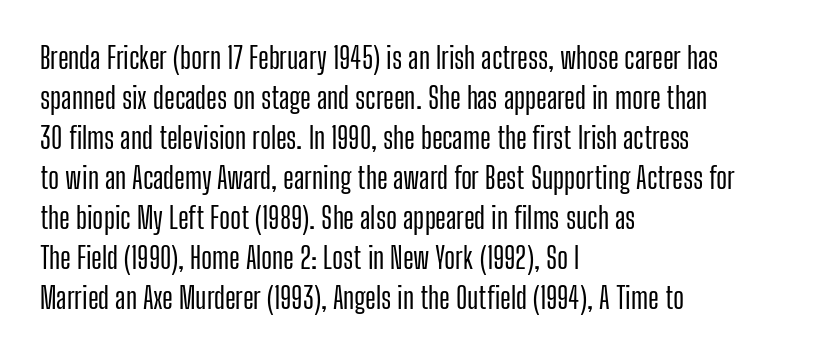
The image shows 29 px condensed sans-serif type, upright; set left-aligned, normal line spacing (1.38x), normal letter spacing, not underlined; low stroke contrast and a medium x-height.
